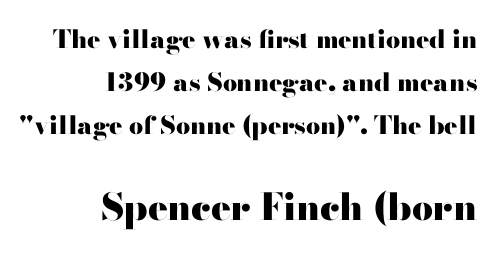
{"serif": "yes", "italic": "no", "bold": "yes", "weight": "heavy", "width": "wide", "stroke_contrast": "high", "x_height": "small", "monospaced": "no", "underline": "no", "align": "right", "line_spacing_ratio": 1.73, "letter_spacing": "normal", "letter_spacing_em": 0.0, "larger_block": "second", "size_ratio": 1.48, "glyph_px": 37}
